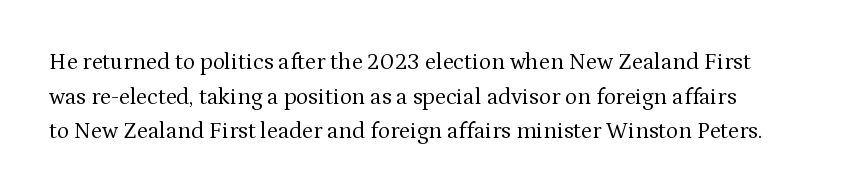
The image shows 23 px text type, upright; set left-aligned, normal line spacing (1.51x), normal letter spacing, not underlined.
